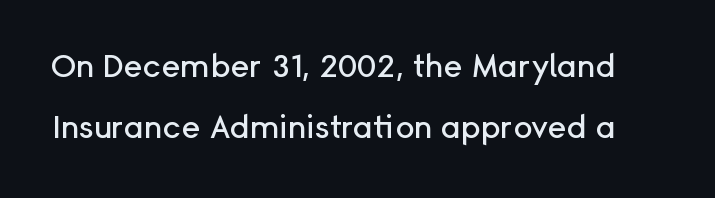
{"serif": "no", "italic": "no", "width": "normal", "stroke_contrast": "low", "x_height": "medium", "monospaced": "no", "underline": "no", "line_spacing": "loose", "line_spacing_ratio": 1.91, "letter_spacing": "normal", "letter_spacing_em": 0.0, "glyph_px": 32}
